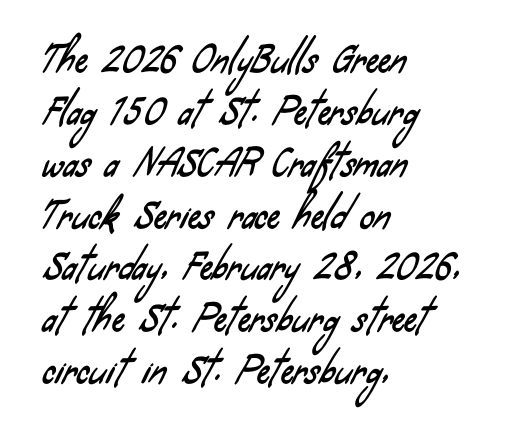
{"serif": "no", "width": "condensed", "stroke_contrast": "low", "x_height": "small", "monospaced": "no", "underline": "no", "align": "left", "line_spacing": "normal", "line_spacing_ratio": 1.44, "letter_spacing": "normal", "letter_spacing_em": 0.0, "glyph_px": 36}
